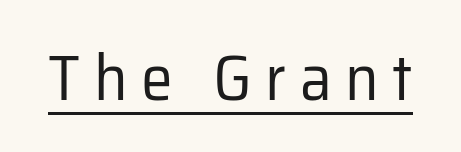
Check where the strokes stop: nothing finishes them off — pure sans. Quick note: not italic, upright. The passage shown has open, widely tracked lettering throughout. Varying glyph widths throughout — classic text-font behaviour.
